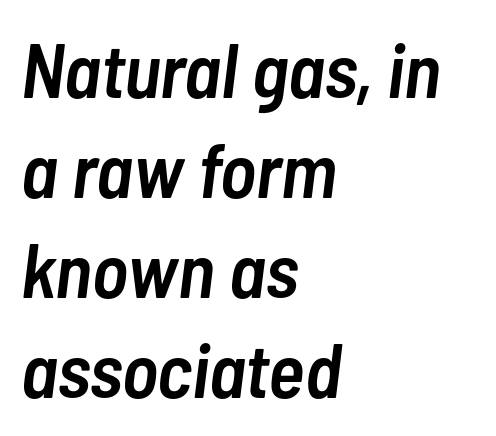
Tracking here is standard; glyphs follow each other at the usual distance. The glyphs are unaccompanied by any horizontal stroke below them. One-word summary of the alignment: left. The rendering uses a semibold face; strokes are thickened but not to full bold. There's an unmistakable incline to the writing here.
